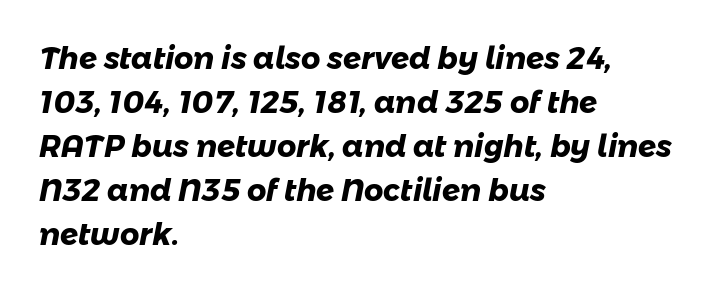
Q: Is the text bold? A: Yes.
Q: Is the typeface a serif or a sans-serif typeface? A: Sans-serif.
Q: Is the text underlined? A: No.
Q: How is the paragraph aligned? A: Left-aligned.
Q: Is the spacing between letters normal or unusually wide? A: Normal.
Q: Is the spacing between lines tight, normal or loose? A: Normal.
Q: Width (condensed, normal, or wide)? A: Normal.
Q: Stroke contrast? A: Low.
Q: x-height? A: Medium.
Q: Monospaced? A: No.
